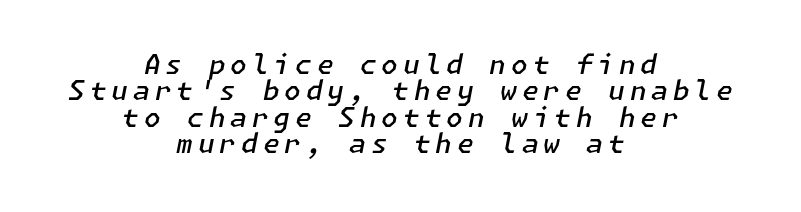
Q: Is the text bold? A: Semi-bold.
Q: Is the text italic (slanted)? A: Yes, it leans right by about 11 degrees.
Q: Is the text underlined? A: No.
Q: How is the paragraph aligned? A: Centered.
Q: Is the spacing between lines tight, normal or loose? A: Tight.
